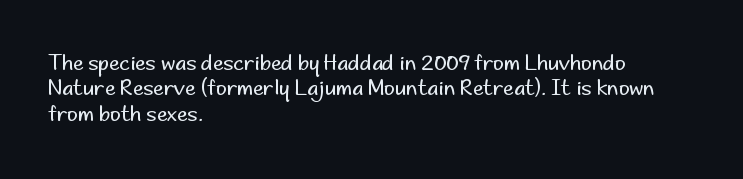
{"italic": "no", "bold": "no", "underline": "no", "align": "left", "line_spacing_ratio": 1.21, "letter_spacing": "normal", "letter_spacing_em": 0.0, "glyph_px": 21}
